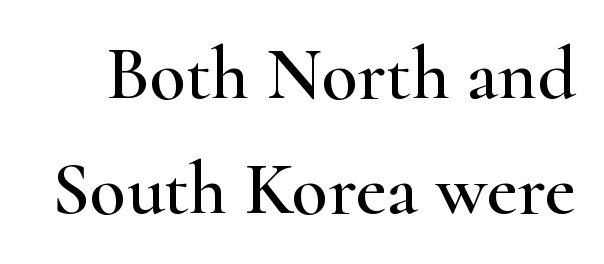
{"serif": "yes", "italic": "no", "width": "wide", "stroke_contrast": "high", "x_height": "small", "monospaced": "no", "underline": "no", "line_spacing": "normal", "line_spacing_ratio": 1.54, "letter_spacing": "normal", "letter_spacing_em": 0.0, "glyph_px": 75}
